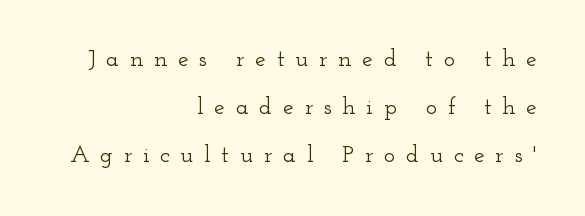
The image shows 24 px text type, upright; set right-aligned, loose line spacing (1.99x), unusually wide letter spacing (+0.45 em), not underlined.
